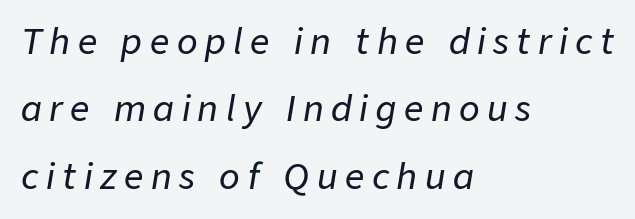
Q: Is the text italic (slanted)? A: Yes, it leans right by about 9 degrees.
Q: Is the text underlined? A: No.
Q: How is the paragraph aligned? A: Left-aligned.
Q: Is the spacing between letters normal or unusually wide? A: Unusually wide.
Q: Is the spacing between lines tight, normal or loose? A: Loose.
Q: Width (condensed, normal, or wide)? A: Normal.
Q: Stroke contrast? A: Low.
Q: x-height? A: Medium.
Q: Monospaced? A: No.
